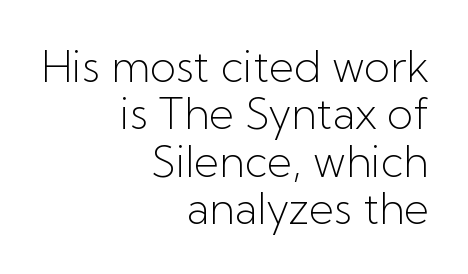
Q: Is the text bold? A: No.
Q: Is the text italic (slanted)? A: No, it is upright.
Q: Is the typeface a serif or a sans-serif typeface? A: Sans-serif.
Q: Is the text underlined? A: No.
Q: How is the paragraph aligned? A: Right-aligned.
Q: Is the spacing between letters normal or unusually wide? A: Normal.
Q: Is the spacing between lines tight, normal or loose? A: Tight.
Q: Width (condensed, normal, or wide)? A: Normal.
Q: Stroke contrast? A: Low.
Q: x-height? A: Medium.
Q: Monospaced? A: No.
